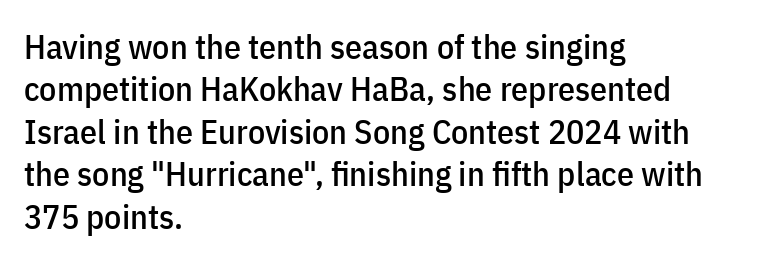
The typeface chosen for these lines omits serifs. What stands out about the letter spacing? Nothing — it is the standard amount. No italicization has been applied; the sample stays upright. Typeset ragged right — the left edge is the straight one. Each letter keeps its own natural width here, so spacing adapts to shape.
